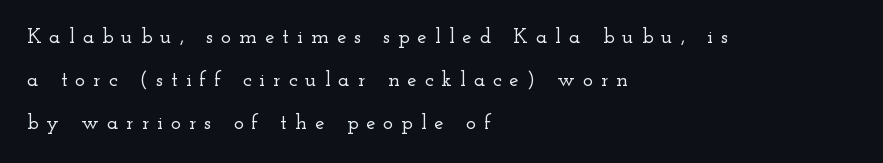
{"italic": "no", "underline": "no", "align": "left", "line_spacing": "loose", "line_spacing_ratio": 2.05, "letter_spacing": "wide", "letter_spacing_em": 0.38, "glyph_px": 21}
